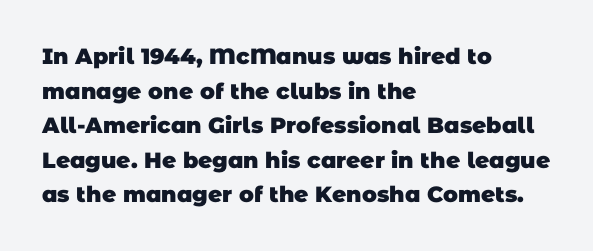
{"bold": "yes", "underline": "no", "align": "left", "line_spacing": "normal", "line_spacing_ratio": 1.57, "letter_spacing": "normal", "letter_spacing_em": 0.0, "glyph_px": 22}
